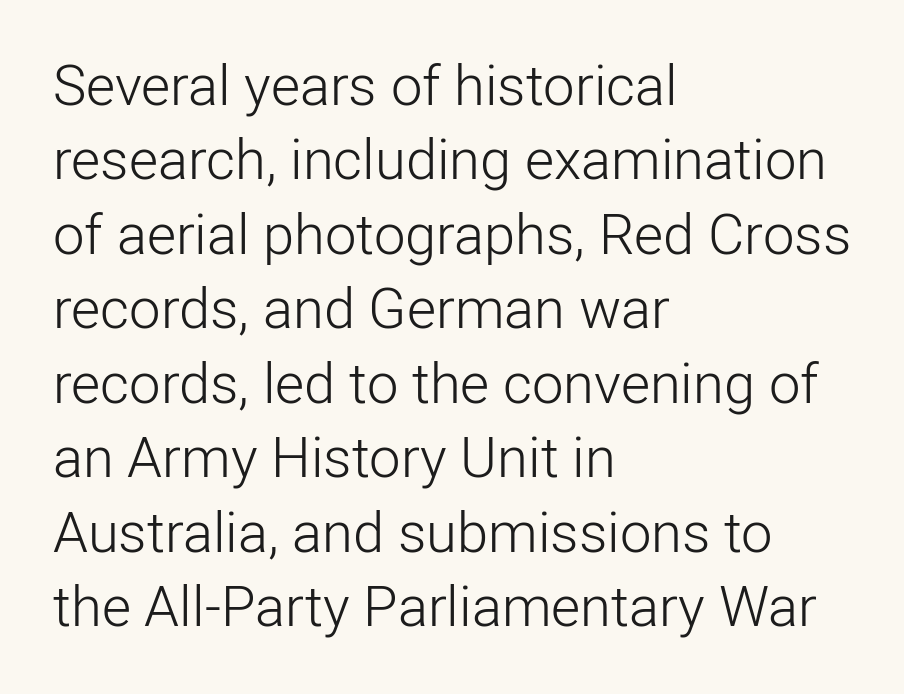
{"serif": "no", "italic": "no", "bold": "no", "weight": "light", "width": "normal", "stroke_contrast": "low", "x_height": "medium", "monospaced": "no", "underline": "no", "align": "left", "line_spacing": "normal", "line_spacing_ratio": 1.33, "letter_spacing": "normal", "letter_spacing_em": 0.0, "glyph_px": 56}
